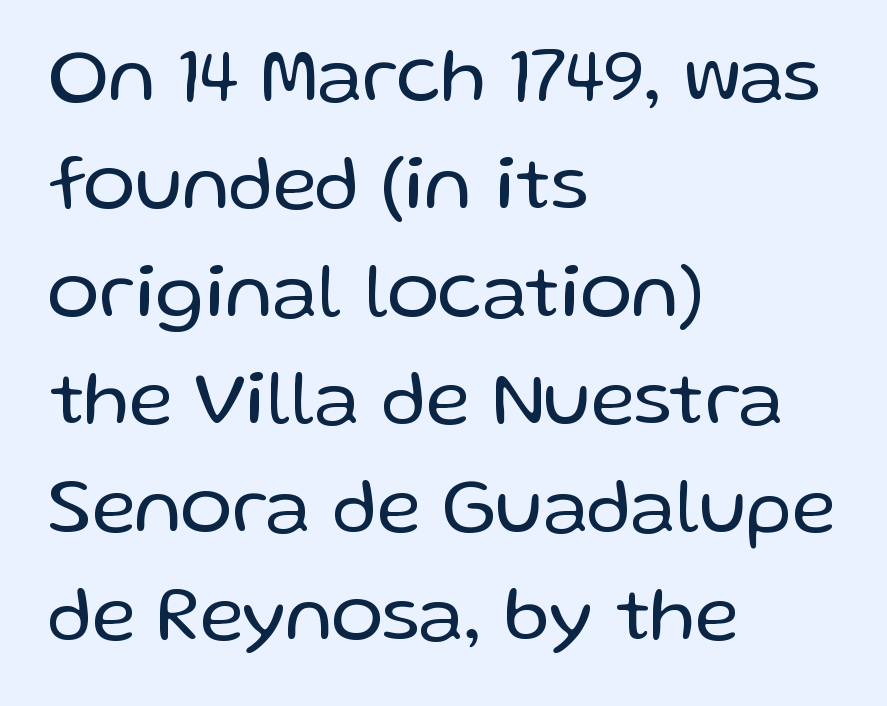
The image shows 77 px regular-weight sans-serif type, upright; set left-aligned, normal line spacing (1.4x), normal letter spacing, not underlined; low stroke contrast and a medium x-height.
